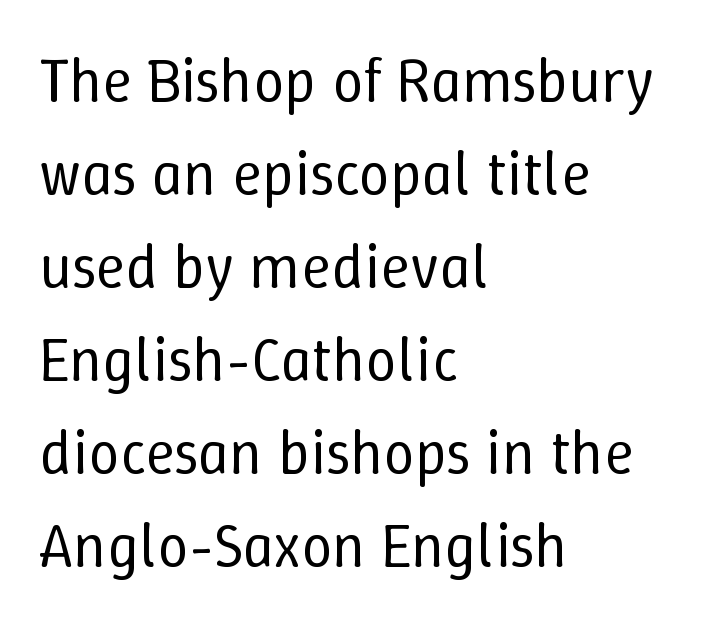
The image shows 62 px regular-weight type, upright; set left-aligned, normal line spacing (1.5x), normal letter spacing, not underlined; low stroke contrast and a medium x-height.
